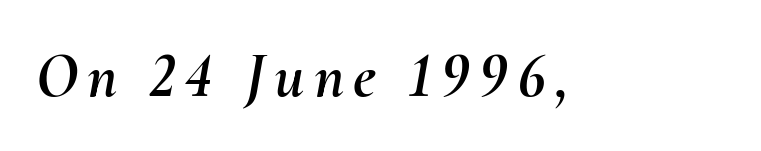
{"italic": "yes", "lean": "right", "slant_degrees": 10, "width": "normal", "stroke_contrast": "medium", "x_height": "small", "monospaced": "no", "underline": "no", "glyph_px": 64}
